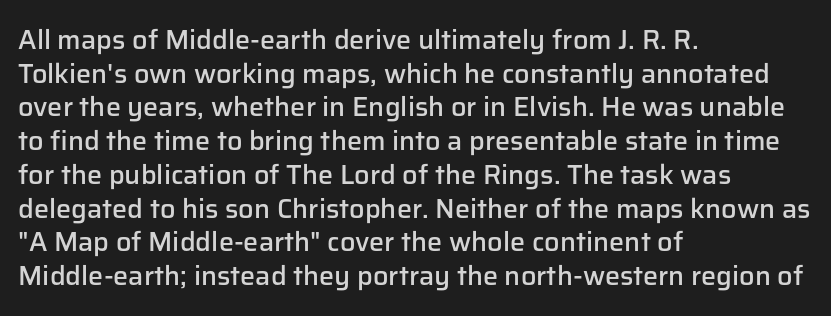
{"italic": "no", "bold": "semi", "underline": "no", "align": "left", "line_spacing": "normal", "line_spacing_ratio": 1.25, "letter_spacing": "normal", "letter_spacing_em": 0.0, "glyph_px": 27}
